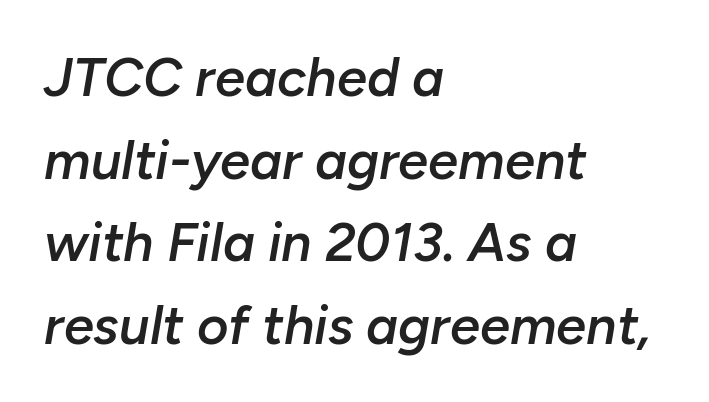
Q: Is the text bold? A: Semi-bold.
Q: Is the text italic (slanted)? A: Yes, it leans right by about 10 degrees.
Q: Is the text underlined? A: No.
Q: How is the paragraph aligned? A: Left-aligned.
Q: Is the spacing between letters normal or unusually wide? A: Normal.
Q: Is the spacing between lines tight, normal or loose? A: Normal.
Q: Width (condensed, normal, or wide)? A: Normal.
Q: Stroke contrast? A: Low.
Q: x-height? A: Medium.
Q: Monospaced? A: No.
